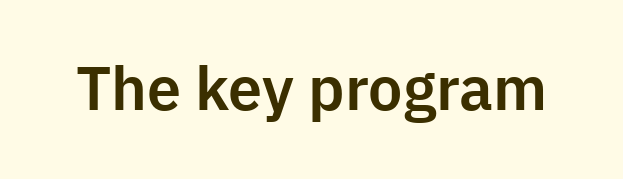
{"serif": "no", "italic": "no", "width": "normal", "stroke_contrast": "low", "x_height": "medium", "monospaced": "no", "underline": "no", "letter_spacing": "normal", "letter_spacing_em": 0.0, "glyph_px": 61}
